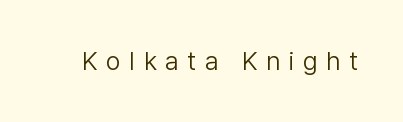
The image shows 26 px text type, upright; set unusually wide letter spacing (+0.33 em), not underlined.
